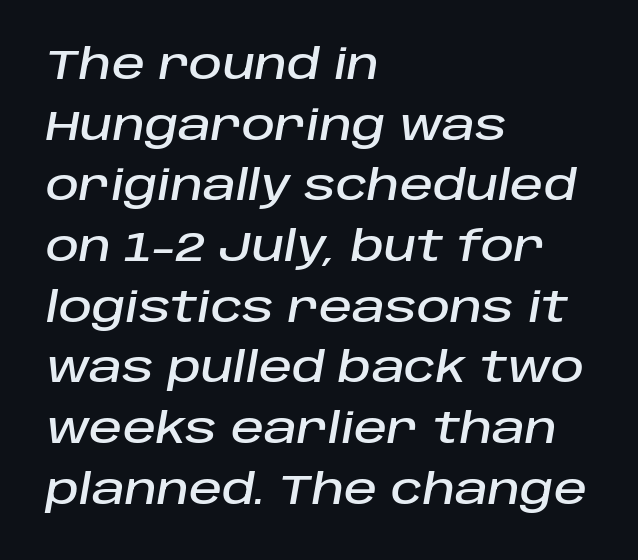
The image shows 41 px text type, italic (leaning right); set left-aligned, normal line spacing (1.48x), normal letter spacing, not underlined; low stroke contrast and a large x-height.
